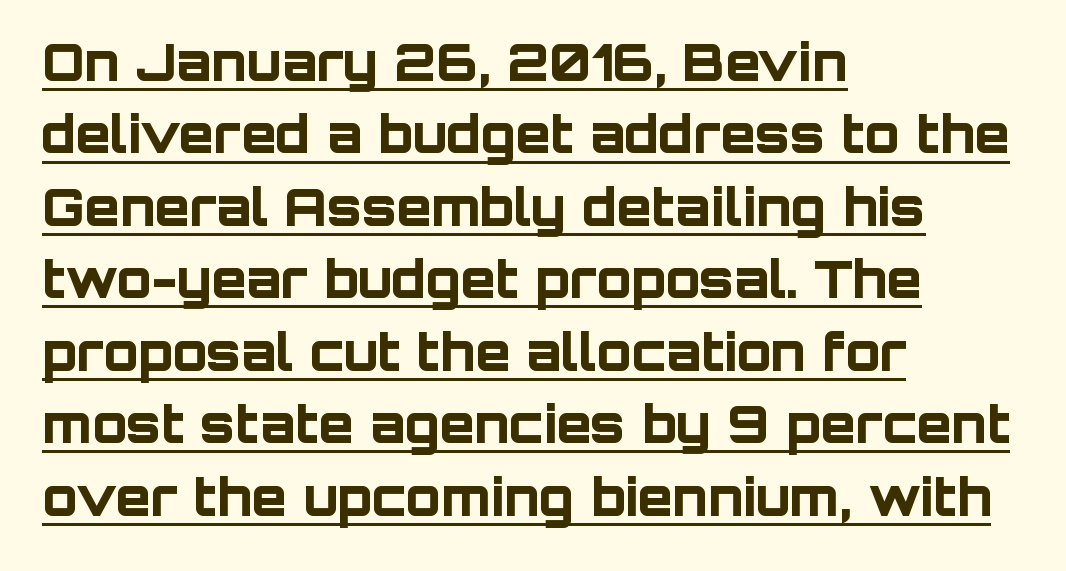
The image shows 51 px bold sans-serif type, upright; set left-aligned, normal line spacing (1.42x), normal letter spacing, underlined; low stroke contrast and a large x-height.
